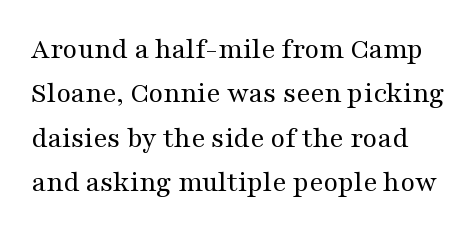
{"serif": "yes", "italic": "no", "bold": "no", "weight": "regular", "width": "wide", "stroke_contrast": "medium", "x_height": "medium", "monospaced": "no", "underline": "no", "line_spacing": "normal", "line_spacing_ratio": 1.48, "letter_spacing": "normal", "letter_spacing_em": 0.0, "glyph_px": 30}
